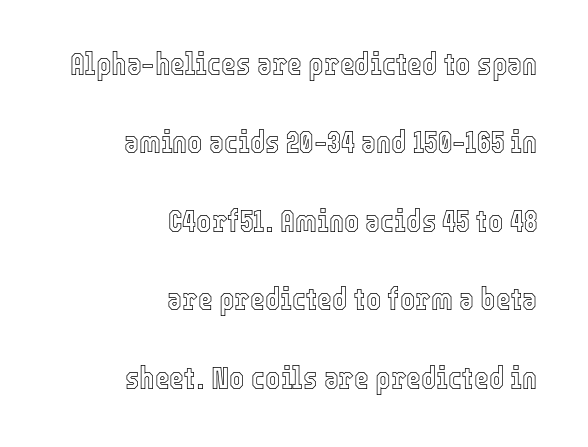
The image shows 32 px condensed type, upright; set right-aligned, loose line spacing (2.45x), normal letter spacing, not underlined; a medium x-height.
